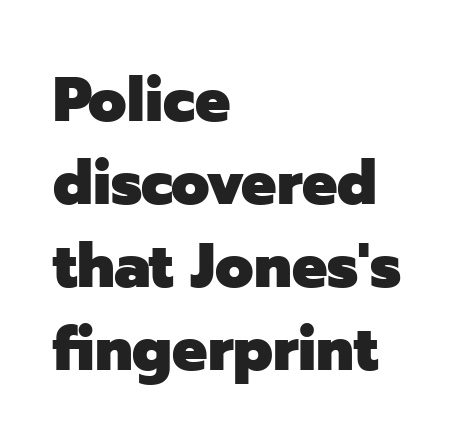
Proportional: the letters do not fall into vertical columns. How would I describe the line gaps? Plain and ordinary. No feet cap the strokes, marking this as sans-serif type. Heavy, bold letterforms. Check the space under the baseline: it is left empty. The horizontal fit of the characters is conventional and even.
